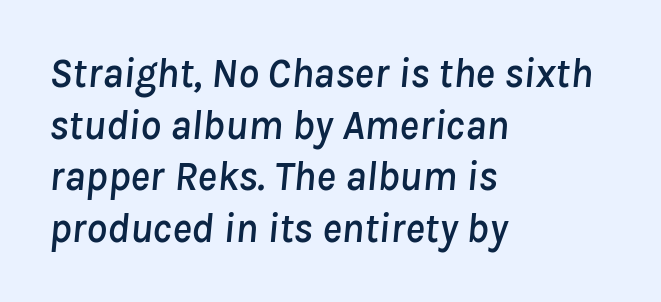
Q: Is the text italic (slanted)? A: Yes, it leans right by about 8 degrees.
Q: Is the text underlined? A: No.
Q: How is the paragraph aligned? A: Left-aligned.
Q: Is the spacing between letters normal or unusually wide? A: Normal.
Q: Is the spacing between lines tight, normal or loose? A: Normal.
Q: Width (condensed, normal, or wide)? A: Normal.
Q: Stroke contrast? A: Low.
Q: x-height? A: Medium.
Q: Monospaced? A: No.
